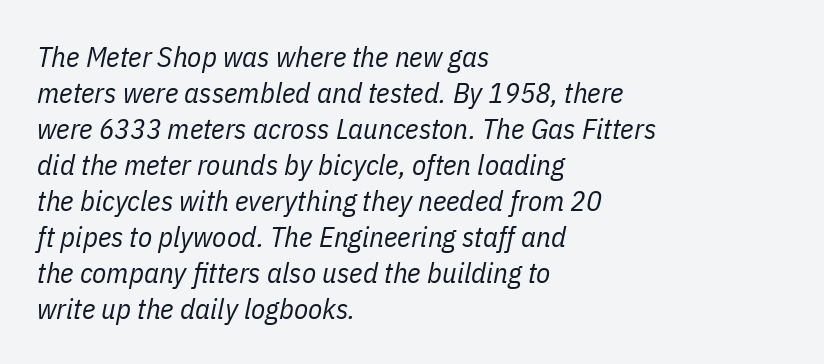
The image shows 29 px regular-weight, condensed type, italic (leaning right); set left-aligned, line spacing 1.24x, normal letter spacing, not underlined; low stroke contrast and a medium x-height.
